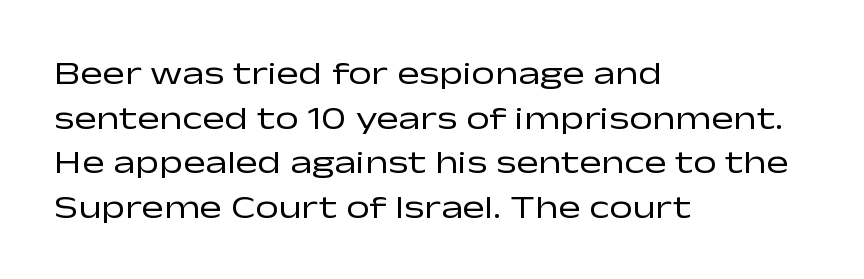
{"serif": "no", "italic": "no", "bold": "no", "weight": "regular", "width": "wide", "stroke_contrast": "low", "x_height": "medium", "monospaced": "no", "underline": "no", "align": "left", "line_spacing": "normal", "line_spacing_ratio": 1.35, "letter_spacing": "normal", "letter_spacing_em": 0.0, "glyph_px": 33}
